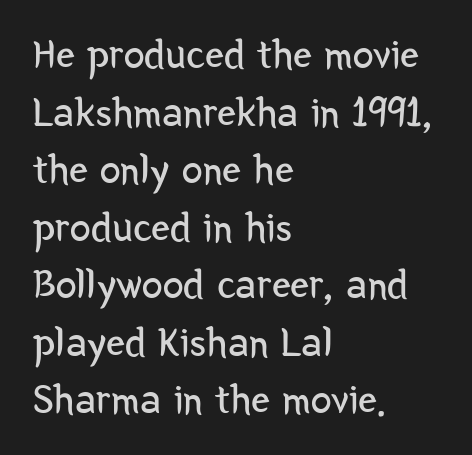
Weight class: somewhere from thin through regular. Proportional: the letters do not fall into vertical columns. Does the lettering tilt? It doesn't — this is upright. Students, observe: this is what conventionally led text looks like. Alignment: flush left.
